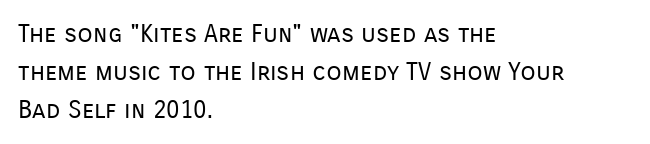
The glyphs are unaccompanied by any horizontal stroke below them. Posture: vertical. These lines keep a tight, regular rhythm from letter to letter. Interline gaps are of average width in this sample. The paragraph shown leans on its left margin.
